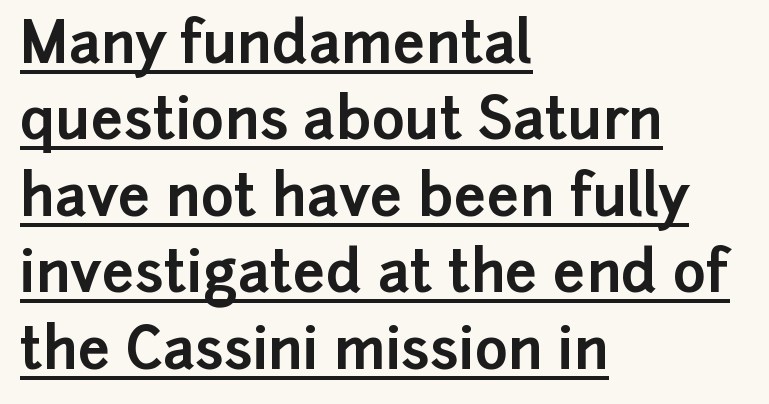
{"serif": "no", "italic": "no", "bold": "yes", "weight": "bold", "width": "normal", "stroke_contrast": "low", "x_height": "medium", "monospaced": "no", "underline": "yes", "align": "left", "line_spacing": "normal", "line_spacing_ratio": 1.34, "letter_spacing": "normal", "letter_spacing_em": 0.0, "glyph_px": 57}
